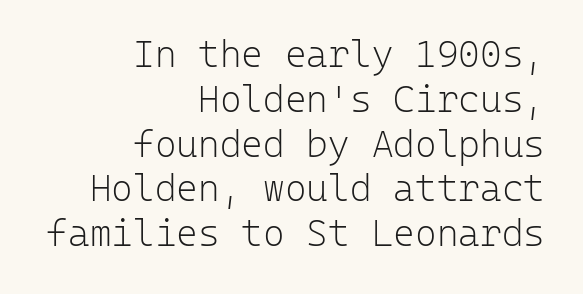
{"serif": "no", "italic": "no", "bold": "no", "weight": "light", "width": "normal", "stroke_contrast": "low", "x_height": "medium", "monospaced": "yes", "underline": "no", "align": "right", "line_spacing_ratio": 1.21, "letter_spacing": "normal", "letter_spacing_em": 0.0, "glyph_px": 37}
